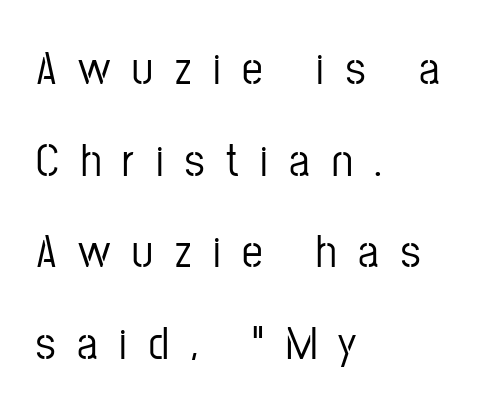
Q: Is the text italic (slanted)? A: No, it is upright.
Q: Is the typeface a serif or a sans-serif typeface? A: Sans-serif.
Q: Is the text underlined? A: No.
Q: How is the paragraph aligned? A: Left-aligned.
Q: Is the spacing between letters normal or unusually wide? A: Unusually wide.
Q: Is the spacing between lines tight, normal or loose? A: Loose.
Q: Width (condensed, normal, or wide)? A: Condensed.
Q: Stroke contrast? A: Low.
Q: x-height? A: Medium.
Q: Monospaced? A: No.
